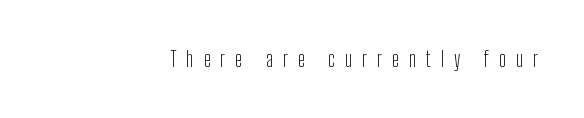
{"italic": "no", "bold": "no", "underline": "no", "align": "right", "letter_spacing": "wide", "letter_spacing_em": 0.47, "glyph_px": 21}
